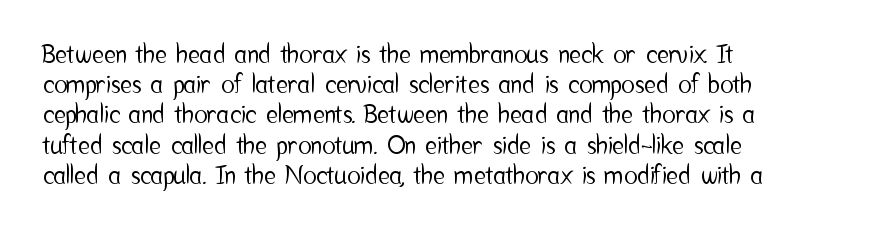
The image shows 25 px text type, upright; set left-aligned, line spacing 1.21x, normal letter spacing, not underlined.
